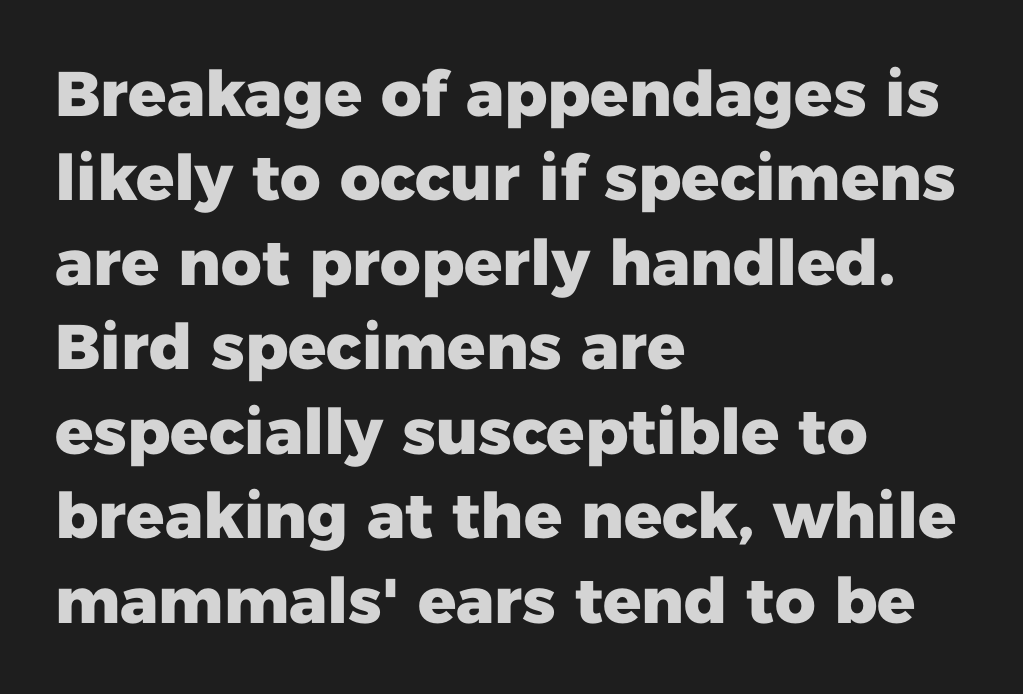
Is the letter spacing exaggerated? No — it looks like the ordinary default. The rendering uses a moderate line-height, typical for paragraphs. Upright lettering throughout. This is heavy type, rendered in bold.
